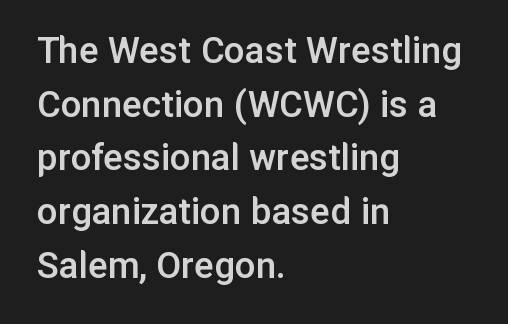
{"serif": "no", "italic": "no", "bold": "semi", "weight": "semibold", "width": "normal", "stroke_contrast": "low", "x_height": "medium", "monospaced": "no", "underline": "no", "align": "left", "line_spacing": "normal", "line_spacing_ratio": 1.31, "letter_spacing": "normal", "letter_spacing_em": 0.0, "glyph_px": 41}
